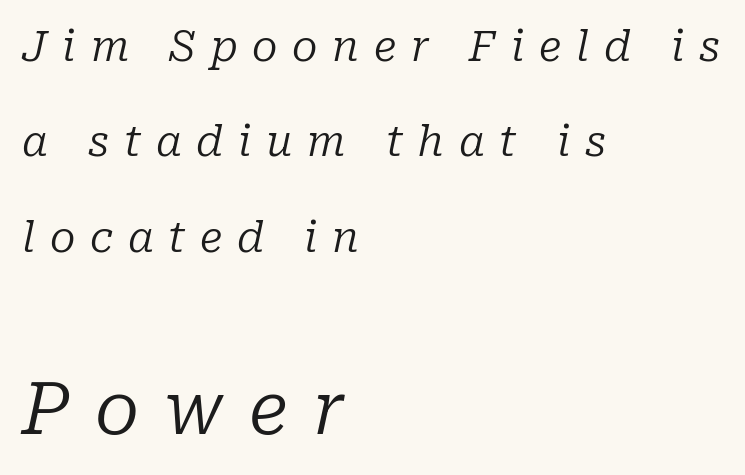
Q: Is the text bold? A: No.
Q: Is the text italic (slanted)? A: Yes, it leans right by about 10 degrees.
Q: Is the typeface a serif or a sans-serif typeface? A: Serif.
Q: Is the text underlined? A: No.
Q: How is the paragraph aligned? A: Left-aligned.
Q: Is the spacing between letters normal or unusually wide? A: Unusually wide.
Q: Is the spacing between lines tight, normal or loose? A: Loose.
Q: Which block of text is set in a larger size, the first (top) or the second (bottom)? A: The second (bottom) one.
Q: Width (condensed, normal, or wide)? A: Normal.
Q: Stroke contrast? A: Low.
Q: x-height? A: Medium.
Q: Monospaced? A: No.
